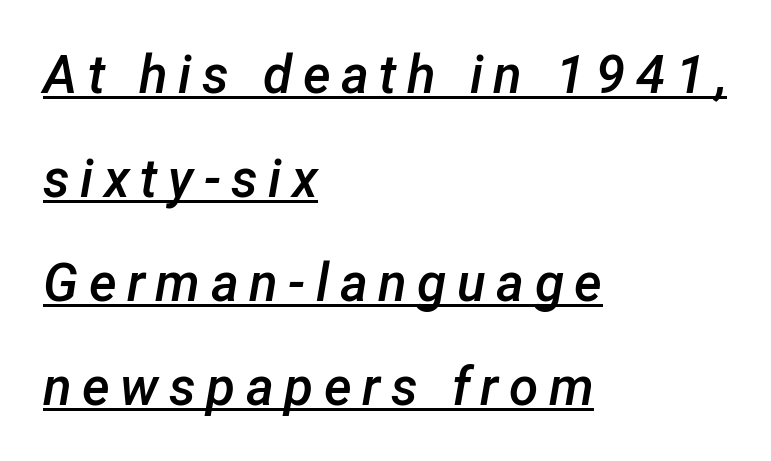
The image shows 53 px semibold type, italic (leaning right); set left-aligned, loose line spacing (1.96x), unusually wide letter spacing (+0.2 em), underlined; low stroke contrast and a medium x-height.
